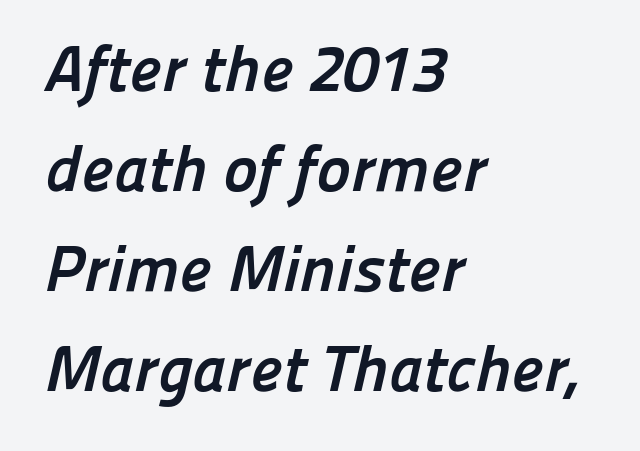
Serifs: no, the terminals of the letterforms are clean. Glyph-to-glyph distance matches everyday printed text. One-word summary of the alignment: left. Caption: bold face, heavy strokes. The vertical gap from one line to the next is medium. Quick note: underline off.
